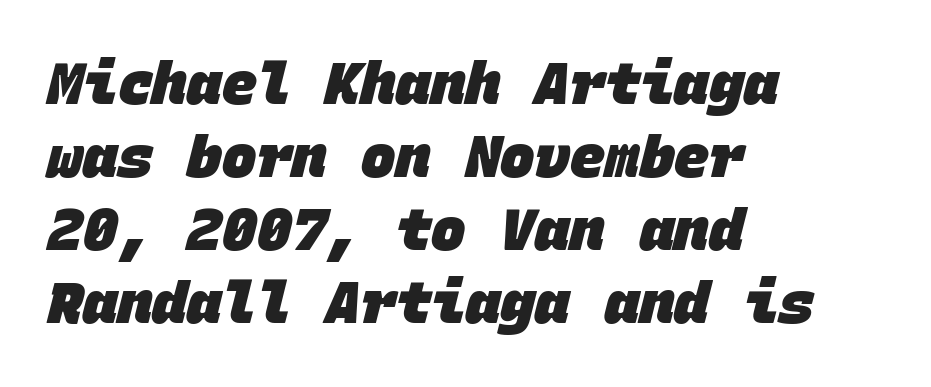
Q: Is the text bold? A: Yes.
Q: Is the typeface a serif or a sans-serif typeface? A: Sans-serif.
Q: Is the text underlined? A: No.
Q: How is the paragraph aligned? A: Left-aligned.
Q: Is the spacing between letters normal or unusually wide? A: Normal.
Q: Is the spacing between lines tight, normal or loose? A: Normal.
Q: Width (condensed, normal, or wide)? A: Normal.
Q: Stroke contrast? A: Low.
Q: x-height? A: Large.
Q: Monospaced? A: Yes.
